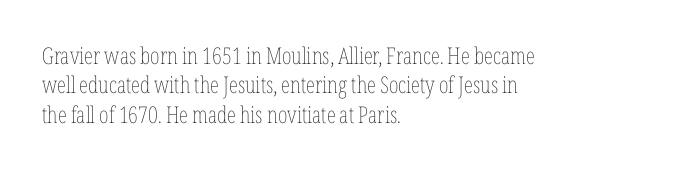
It's the straight-up-and-down kind of type. The face used here is rendered with its standard letterfit. The setting favours the left margin, as ordinary paragraphs usually do. This is not heavy type; no bold has been used. Interline gaps are of average width in this sample.
